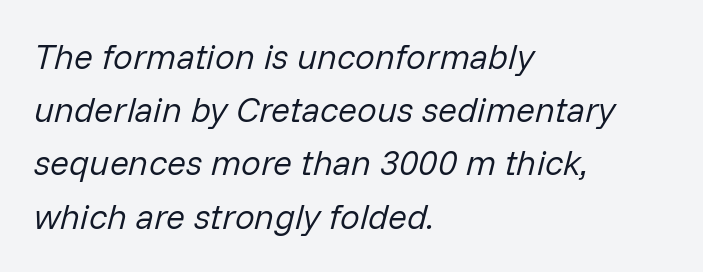
{"italic": "yes", "lean": "right", "slant_degrees": 14, "bold": "no", "weight": "regular", "width": "normal", "stroke_contrast": "low", "x_height": "medium", "monospaced": "no", "underline": "no", "align": "left", "line_spacing": "normal", "line_spacing_ratio": 1.52, "letter_spacing": "normal", "letter_spacing_em": 0.0, "glyph_px": 35}
